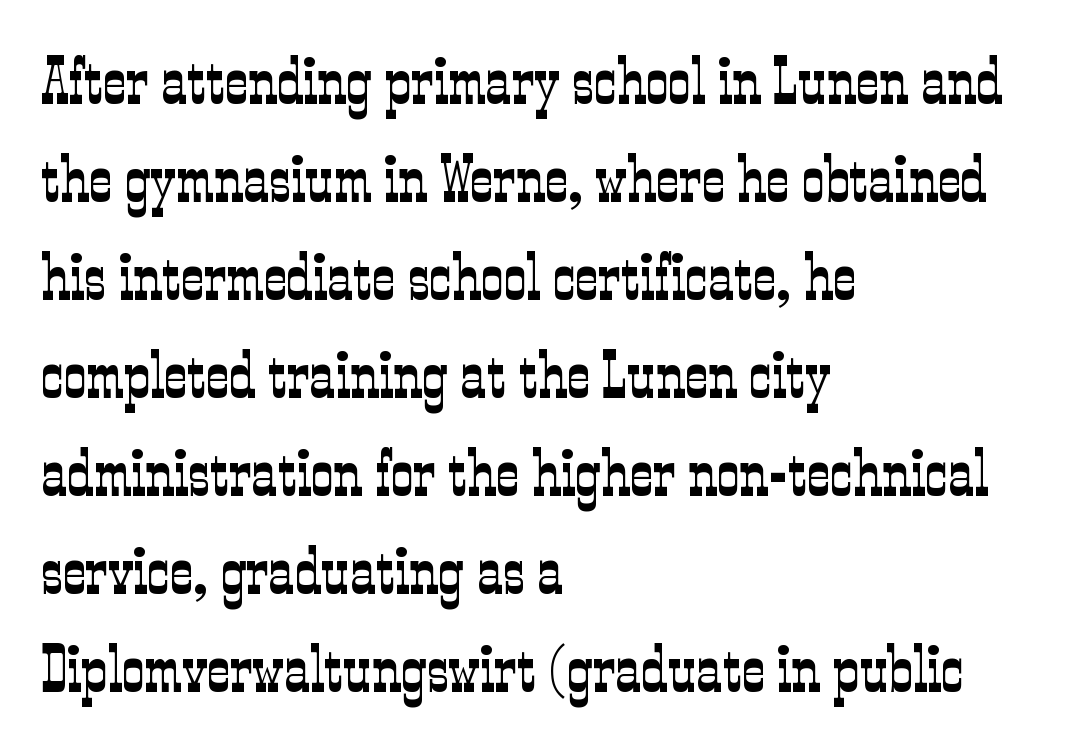
The image shows 64 px light, condensed serif type, upright; set left-aligned, normal line spacing (1.53x), normal letter spacing, not underlined; low stroke contrast and a medium x-height.
